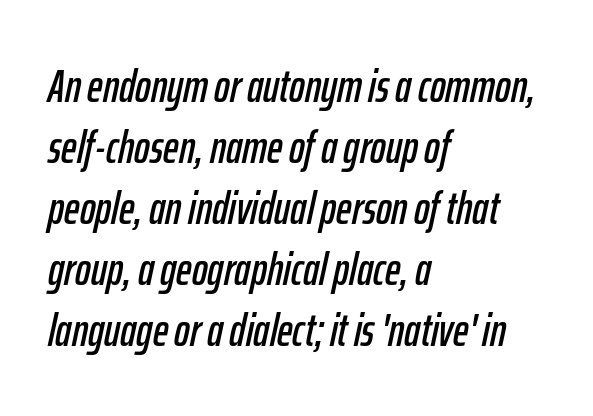
The image shows 47 px condensed type, italic (leaning right); set left-aligned, normal line spacing (1.3x), normal letter spacing, not underlined; low stroke contrast and a medium x-height.
